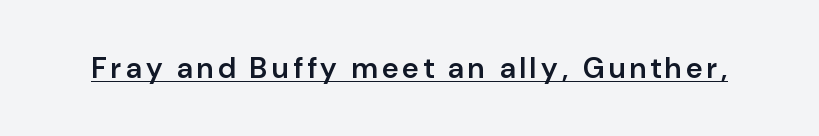
{"serif": "no", "italic": "no", "bold": "semi", "weight": "semibold", "width": "normal", "stroke_contrast": "low", "x_height": "medium", "monospaced": "no", "underline": "yes", "glyph_px": 29}
